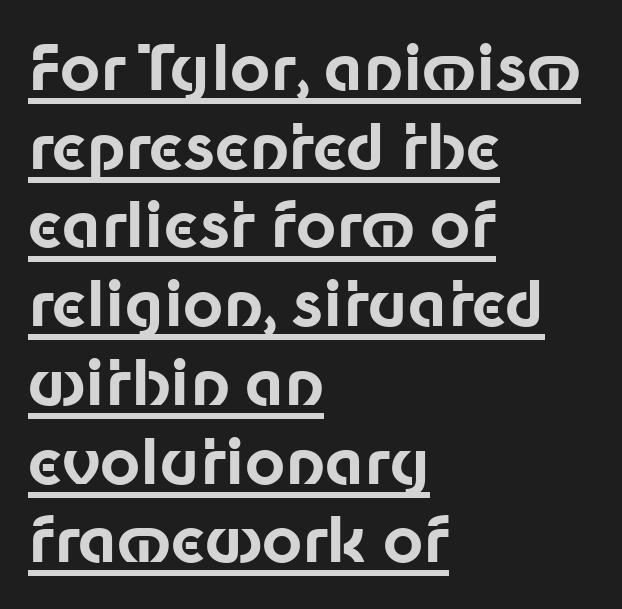
Q: Is the text bold? A: Yes.
Q: Is the text italic (slanted)? A: No, it is upright.
Q: Is the typeface a serif or a sans-serif typeface? A: Sans-serif.
Q: Is the text underlined? A: Yes.
Q: How is the paragraph aligned? A: Left-aligned.
Q: Is the spacing between letters normal or unusually wide? A: Normal.
Q: Is the spacing between lines tight, normal or loose? A: Normal.
Q: Width (condensed, normal, or wide)? A: Normal.
Q: Stroke contrast? A: Low.
Q: x-height? A: Medium.
Q: Monospaced? A: No.
